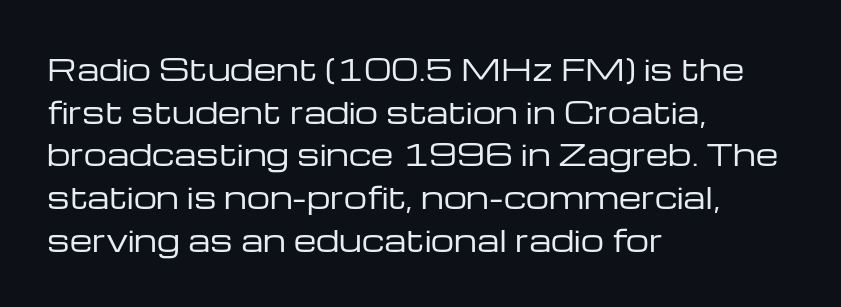
Q: Is the text bold? A: No.
Q: Is the text italic (slanted)? A: No, it is upright.
Q: Is the typeface a serif or a sans-serif typeface? A: Sans-serif.
Q: Is the text underlined? A: No.
Q: How is the paragraph aligned? A: Left-aligned.
Q: Is the spacing between letters normal or unusually wide? A: Normal.
Q: Is the spacing between lines tight, normal or loose? A: Normal.
Q: Width (condensed, normal, or wide)? A: Wide.
Q: Stroke contrast? A: Low.
Q: x-height? A: Medium.
Q: Monospaced? A: No.
